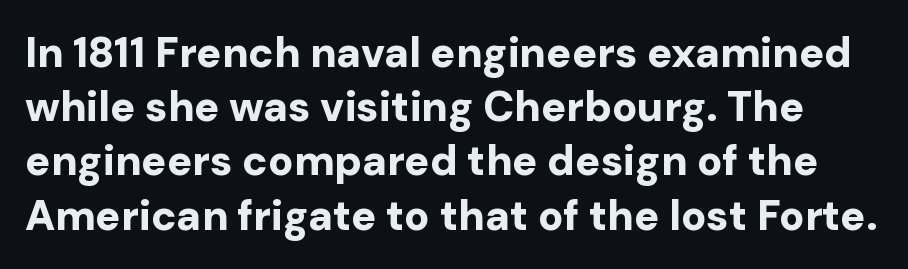
The image shows 42 px bold sans-serif type, upright; set normal line spacing (1.29x), normal letter spacing, not underlined; low stroke contrast and a medium x-height.
